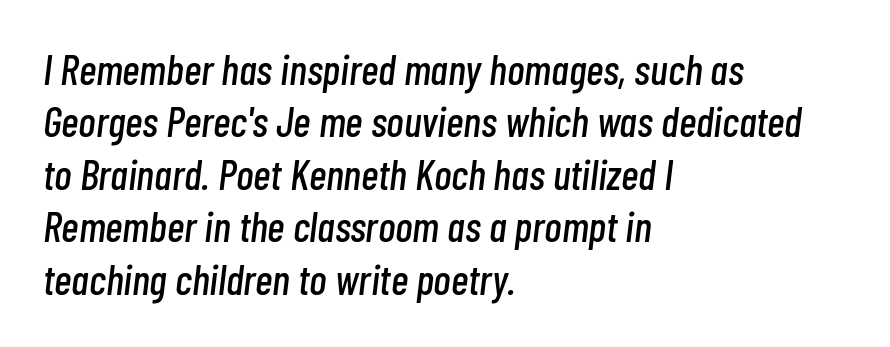
{"italic": "yes", "lean": "right", "slant_degrees": 7, "width": "condensed", "stroke_contrast": "low", "x_height": "medium", "monospaced": "no", "underline": "no", "align": "left", "line_spacing": "normal", "line_spacing_ratio": 1.25, "letter_spacing": "normal", "letter_spacing_em": 0.0, "glyph_px": 42}
